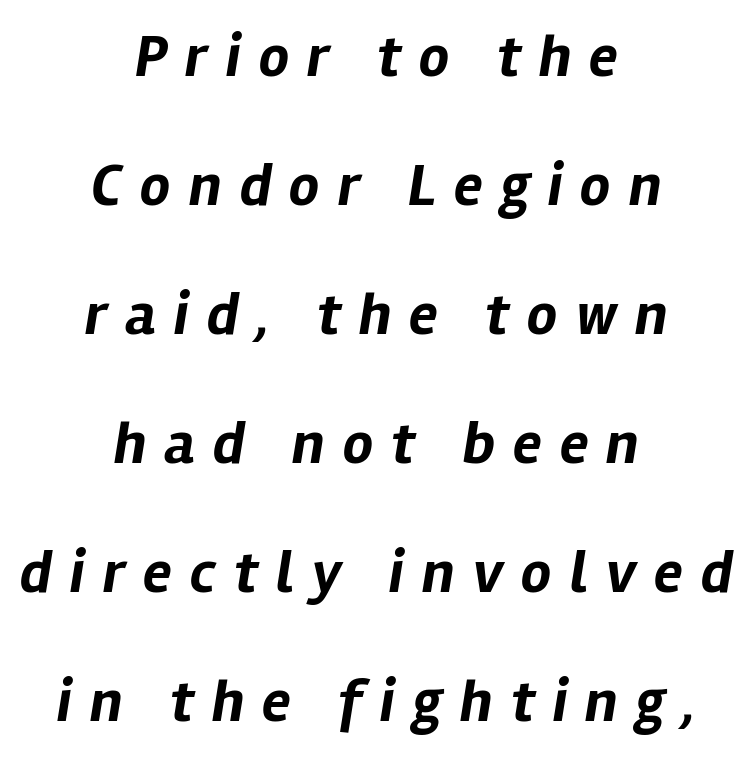
The image shows 60 px bold type, italic (leaning right); set centered, loose line spacing (2.15x), unusually wide letter spacing (+0.3 em), not underlined; low stroke contrast and a medium x-height.
